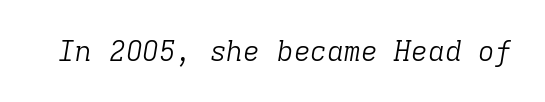
The image shows 28 px light serif type, italic (leaning right), monospaced; set normal letter spacing, not underlined; low stroke contrast and a medium x-height.
